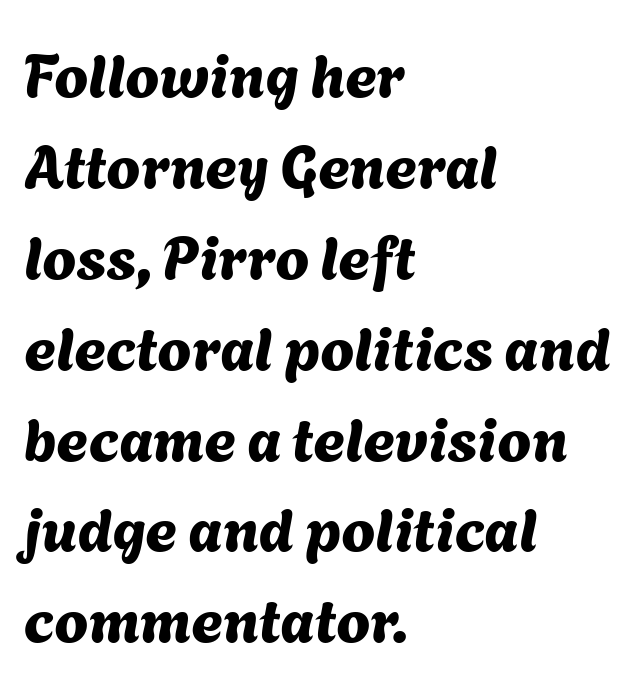
Q: Is the typeface a serif or a sans-serif typeface? A: Sans-serif.
Q: Is the text underlined? A: No.
Q: How is the paragraph aligned? A: Left-aligned.
Q: Is the spacing between letters normal or unusually wide? A: Normal.
Q: Is the spacing between lines tight, normal or loose? A: Normal.
Q: Width (condensed, normal, or wide)? A: Normal.
Q: Stroke contrast? A: Medium.
Q: x-height? A: Medium.
Q: Monospaced? A: No.
